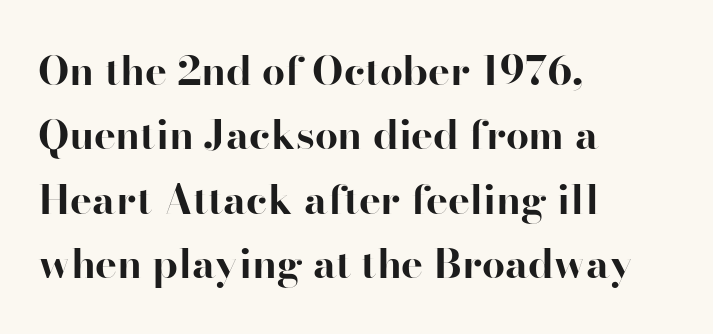
Italic: no, the glyphs are upright roman. The passage shown is typed in a proportional face where columns would drift. Unlike a clean sans, this face finishes its strokes with serifs. The vertical gap from one line to the next is medium. Observe the ordinary spacing: letters are neighbours, not strangers.
